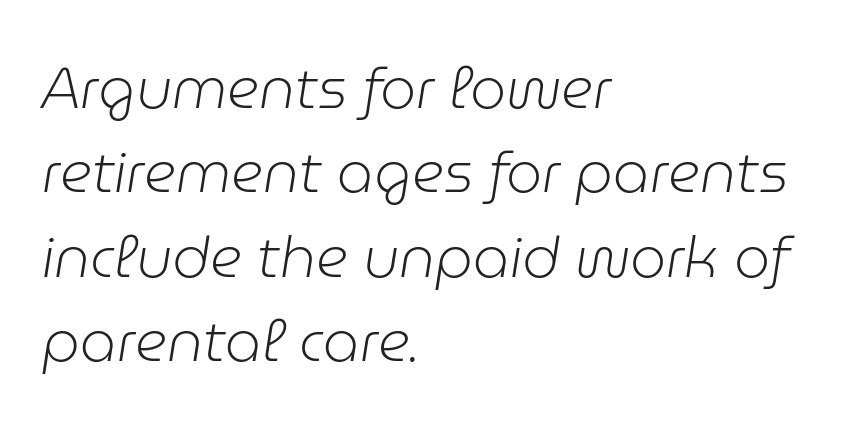
Q: Is the text bold? A: No.
Q: Is the text italic (slanted)? A: Yes, it leans right by about 9 degrees.
Q: Is the text underlined? A: No.
Q: How is the paragraph aligned? A: Left-aligned.
Q: Is the spacing between letters normal or unusually wide? A: Normal.
Q: Is the spacing between lines tight, normal or loose? A: Normal.
Q: Width (condensed, normal, or wide)? A: Normal.
Q: Stroke contrast? A: Low.
Q: x-height? A: Medium.
Q: Monospaced? A: No.
